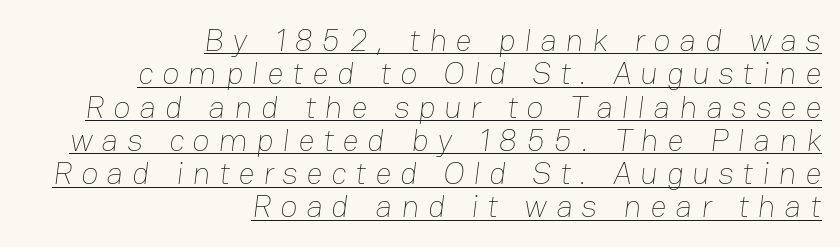
{"bold": "no", "weight": "thin", "width": "normal", "stroke_contrast": "low", "x_height": "medium", "monospaced": "no", "underline": "yes", "align": "right", "line_spacing": "tight", "line_spacing_ratio": 1.04, "letter_spacing": "wide", "letter_spacing_em": 0.27, "glyph_px": 32}
